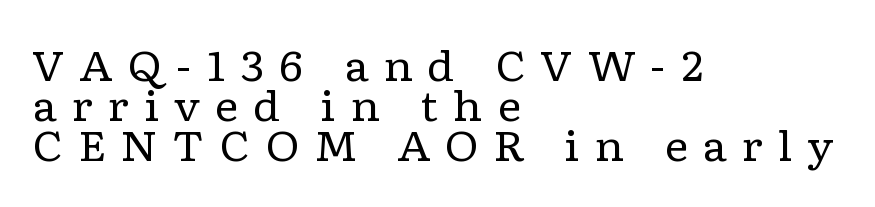
Q: Is the text bold? A: No.
Q: Is the text italic (slanted)? A: No, it is upright.
Q: Is the typeface a serif or a sans-serif typeface? A: Serif.
Q: Is the text underlined? A: No.
Q: How is the paragraph aligned? A: Left-aligned.
Q: Is the spacing between letters normal or unusually wide? A: Unusually wide.
Q: Is the spacing between lines tight, normal or loose? A: Tight.
Q: Width (condensed, normal, or wide)? A: Wide.
Q: Stroke contrast? A: Low.
Q: x-height? A: Medium.
Q: Monospaced? A: No.
